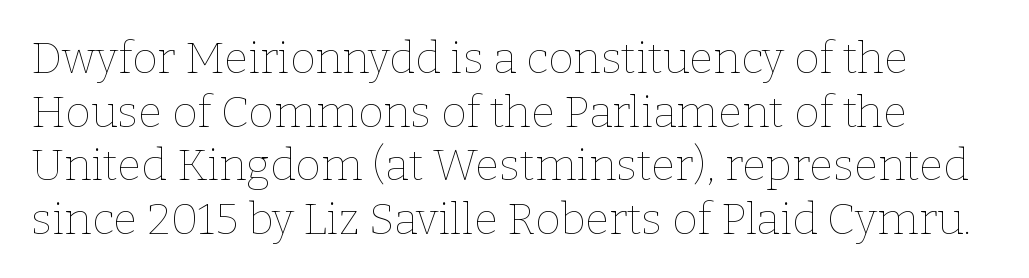
The image shows 44 px thin type, upright; set line spacing 1.22x, normal letter spacing, not underlined; low stroke contrast and a medium x-height.
